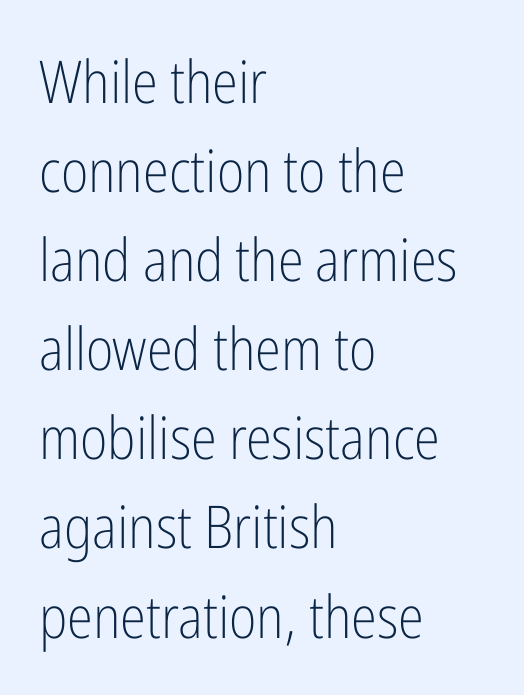
The image shows 59 px light, condensed sans-serif type, upright; set left-aligned, normal line spacing (1.51x), normal letter spacing, not underlined; low stroke contrast and a medium x-height.
